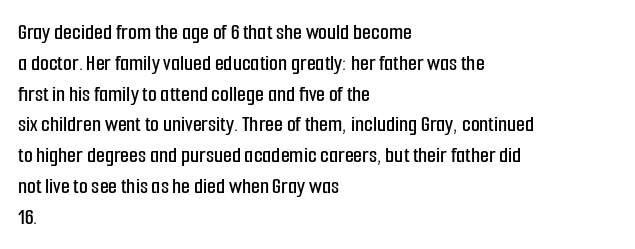
{"italic": "no", "underline": "no", "align": "left", "line_spacing": "normal", "line_spacing_ratio": 1.34, "letter_spacing": "normal", "letter_spacing_em": 0.0, "glyph_px": 23}
